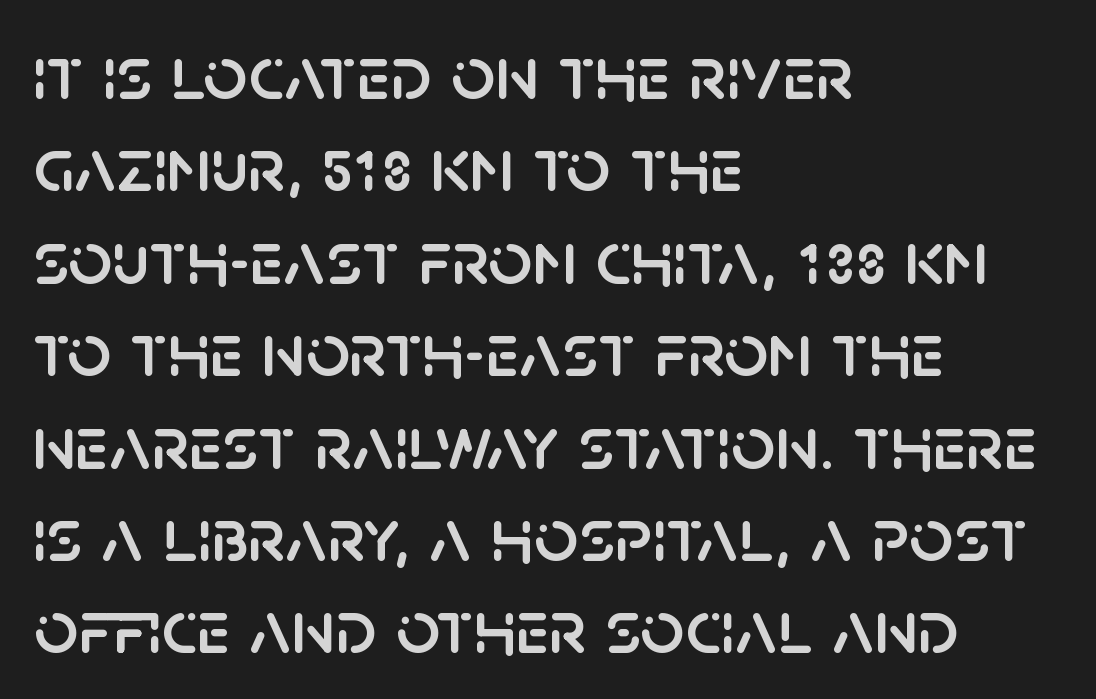
The image shows 77 px sans-serif type, upright; set left-aligned, line spacing 1.2x, normal letter spacing, not underlined; low stroke contrast and a large x-height.
